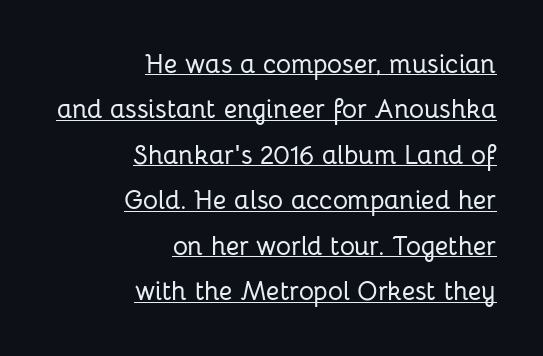
Q: Is the text italic (slanted)? A: No, it is upright.
Q: Is the text underlined? A: Yes.
Q: How is the paragraph aligned? A: Right-aligned.
Q: Is the spacing between letters normal or unusually wide? A: Normal.
